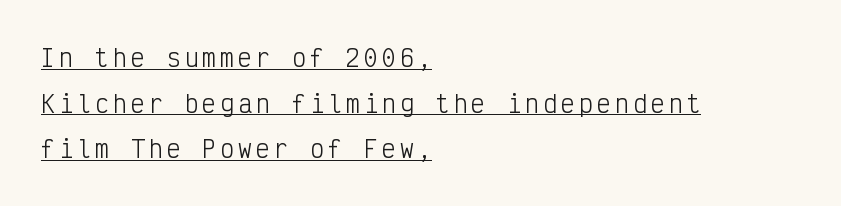
{"italic": "no", "bold": "no", "underline": "yes", "align": "left", "line_spacing": "loose", "line_spacing_ratio": 1.98, "glyph_px": 23}
